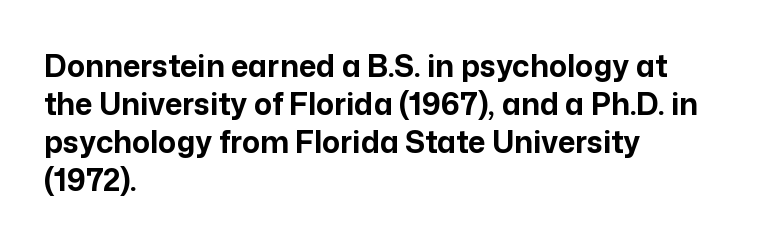
Does the leading feel generous? No, just average. Horizontal alignment here is leftward, the default for most running prose. The passage shown is emphatically bold. Default kerning and tracking; the words read as compact shapes. Style check: upright.
